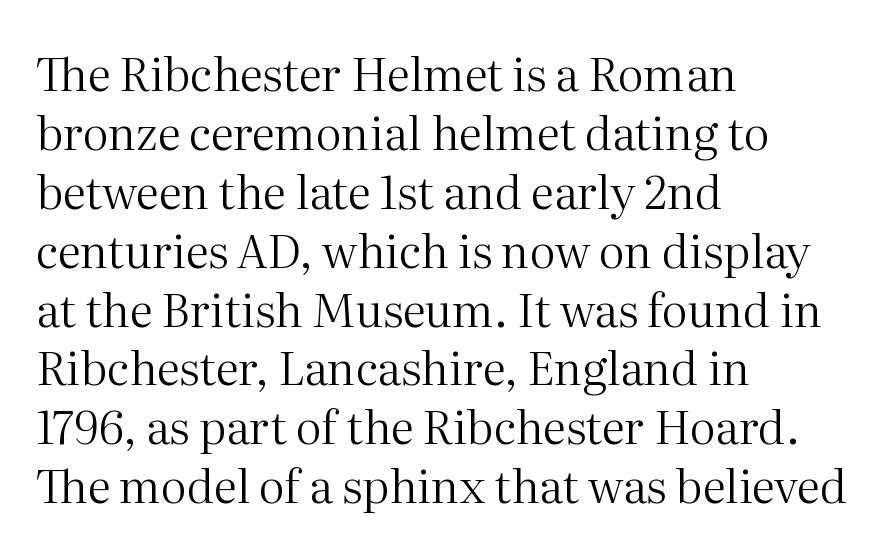
The image shows 46 px regular-weight serif type, upright; set left-aligned, normal line spacing (1.28x), normal letter spacing, not underlined; medium stroke contrast and a medium x-height.
